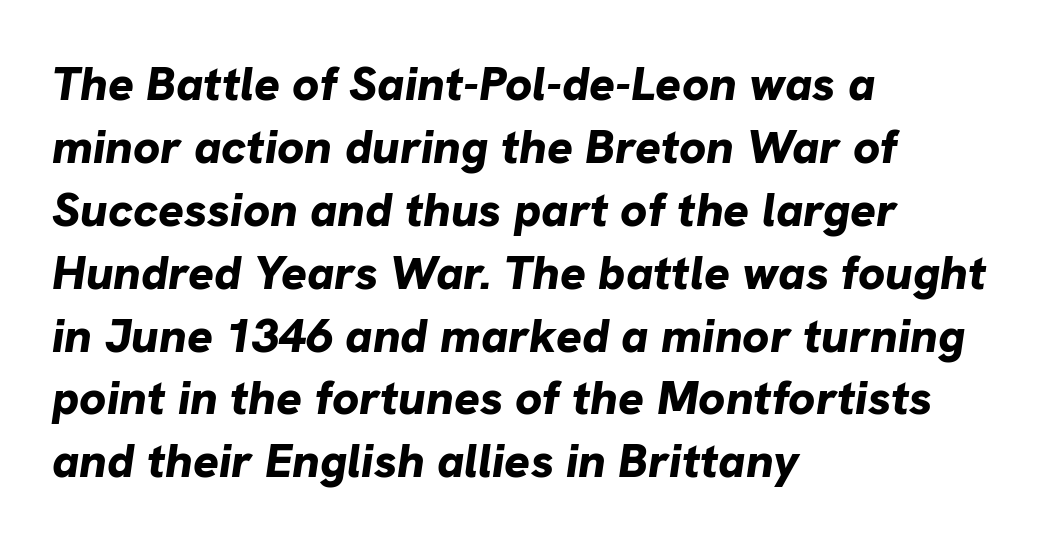
{"italic": "yes", "lean": "right", "slant_degrees": 8, "bold": "yes", "weight": "bold", "width": "normal", "stroke_contrast": "low", "x_height": "medium", "monospaced": "no", "underline": "no", "align": "left", "line_spacing": "normal", "line_spacing_ratio": 1.31, "letter_spacing": "normal", "letter_spacing_em": 0.0, "glyph_px": 48}
